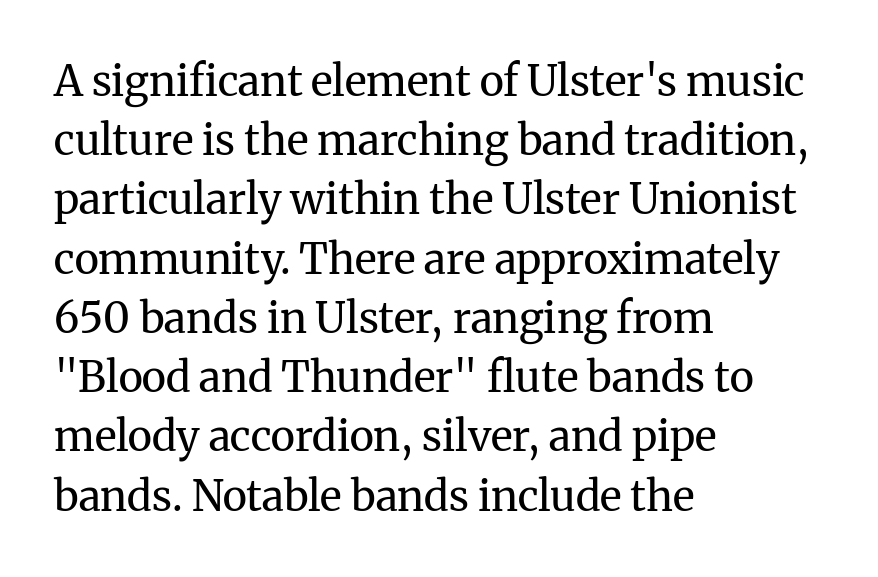
Q: Is the text bold? A: No.
Q: Is the text italic (slanted)? A: No, it is upright.
Q: Is the typeface a serif or a sans-serif typeface? A: Serif.
Q: Is the text underlined? A: No.
Q: How is the paragraph aligned? A: Left-aligned.
Q: Is the spacing between letters normal or unusually wide? A: Normal.
Q: Is the spacing between lines tight, normal or loose? A: Normal.
Q: Width (condensed, normal, or wide)? A: Normal.
Q: Stroke contrast? A: Medium.
Q: x-height? A: Medium.
Q: Monospaced? A: No.
